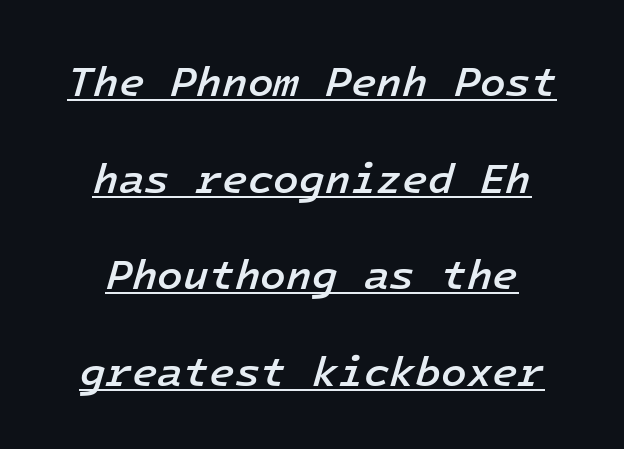
Q: Is the text bold? A: Semi-bold.
Q: Is the text italic (slanted)? A: Yes, it leans right by about 16 degrees.
Q: Is the text underlined? A: Yes.
Q: How is the paragraph aligned? A: Centered.
Q: Is the spacing between letters normal or unusually wide? A: Normal.
Q: Is the spacing between lines tight, normal or loose? A: Loose.
Q: Width (condensed, normal, or wide)? A: Normal.
Q: Stroke contrast? A: Low.
Q: x-height? A: Medium.
Q: Monospaced? A: Yes.
